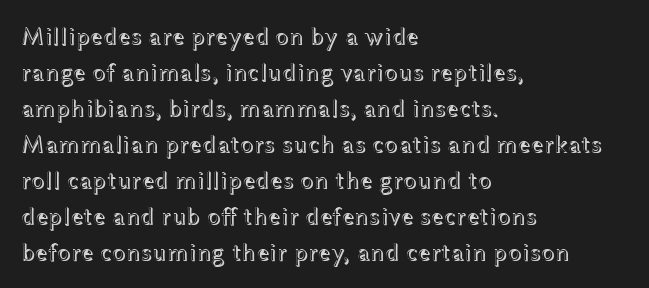
Vertically, the passage feels balanced, rows spaced as you'd expect. Every character sits straight up, as roman type does. A typesetter would call this zero additional tracking. Each line starts at the same left margin while the right side varies. Descenders are the only things crossing below the line.
